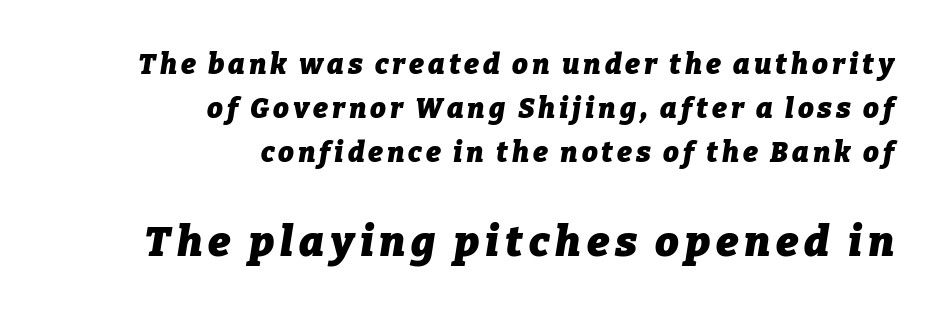
{"italic": "yes", "lean": "right", "slant_degrees": 9, "bold": "yes", "weight": "heavy", "width": "normal", "stroke_contrast": "low", "x_height": "medium", "monospaced": "no", "underline": "no", "align": "right", "line_spacing": "normal", "line_spacing_ratio": 1.57, "larger_block": "second", "size_ratio": 1.5, "glyph_px": 42}
